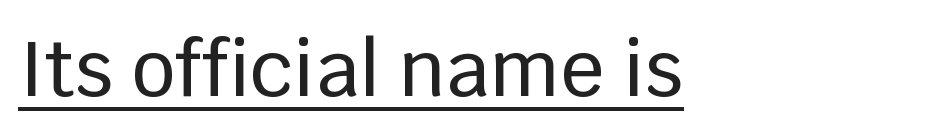
{"serif": "no", "italic": "no", "width": "normal", "stroke_contrast": "low", "x_height": "large", "monospaced": "no", "underline": "yes", "align": "left", "letter_spacing": "normal", "letter_spacing_em": 0.0, "glyph_px": 77}
